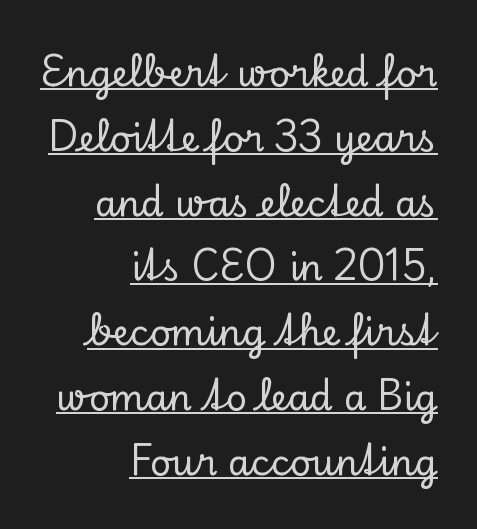
The letters advance in unequal steps, a hallmark of proportional type. The passage shown has conventional tracking throughout. The setting favours the right margin, as signatures and pull-quotes sometimes do. A baseline rule has been typeset under these characters.
